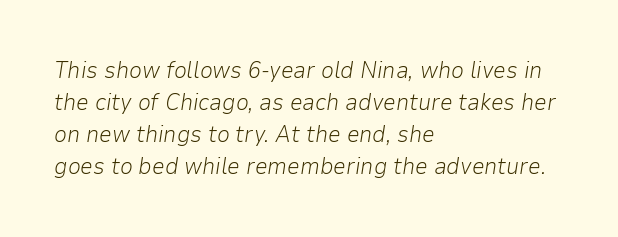
{"italic": "yes", "lean": "right", "slant_degrees": 9, "bold": "no", "underline": "no", "align": "left", "line_spacing": "normal", "line_spacing_ratio": 1.39, "letter_spacing": "normal", "letter_spacing_em": 0.0, "glyph_px": 23}
